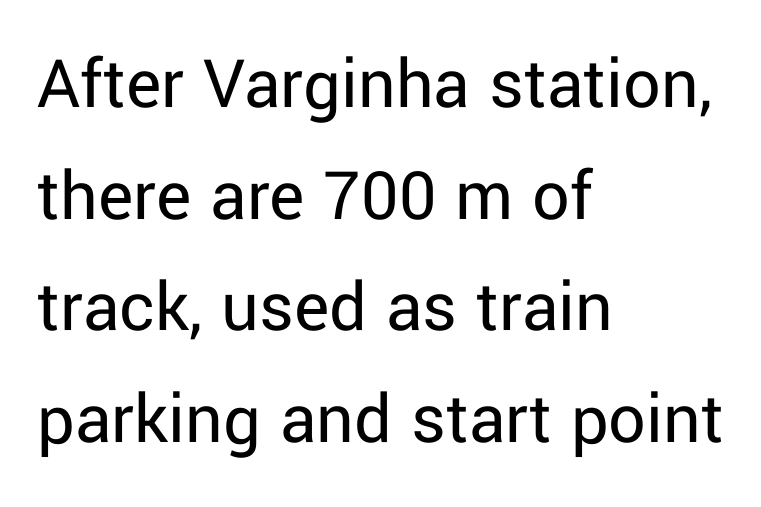
The image shows 74 px regular-weight sans-serif type, upright; set left-aligned, normal line spacing (1.51x), normal letter spacing, not underlined; low stroke contrast and a medium x-height.
